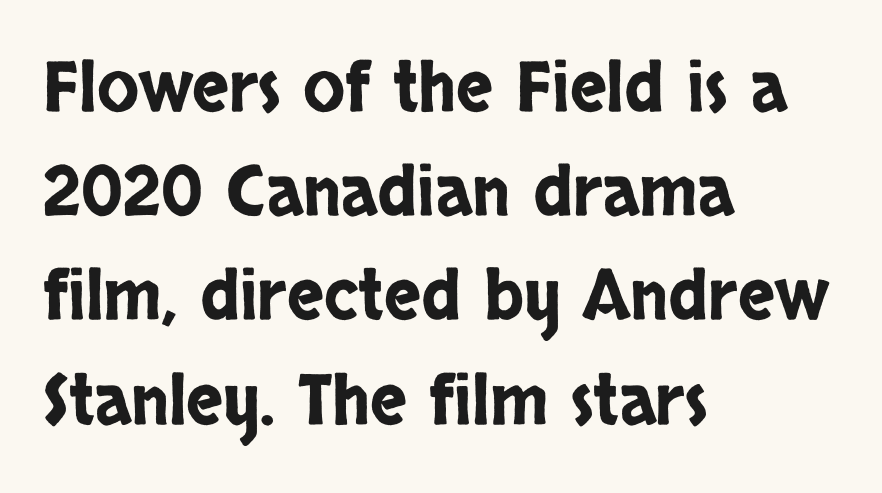
Q: Is the text italic (slanted)? A: No, it is upright.
Q: Is the typeface a serif or a sans-serif typeface? A: Sans-serif.
Q: Is the text underlined? A: No.
Q: How is the paragraph aligned? A: Left-aligned.
Q: Is the spacing between letters normal or unusually wide? A: Normal.
Q: Is the spacing between lines tight, normal or loose? A: Normal.
Q: Width (condensed, normal, or wide)? A: Condensed.
Q: Stroke contrast? A: Low.
Q: x-height? A: Large.
Q: Monospaced? A: No.
